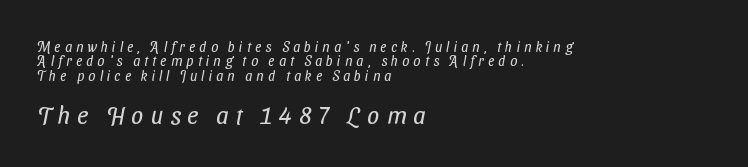
{"bold": "no", "underline": "no", "align": "left", "line_spacing": "tight", "line_spacing_ratio": 1.03, "letter_spacing": "wide", "letter_spacing_em": 0.29, "larger_block": "second", "size_ratio": 1.71, "glyph_px": 24}
